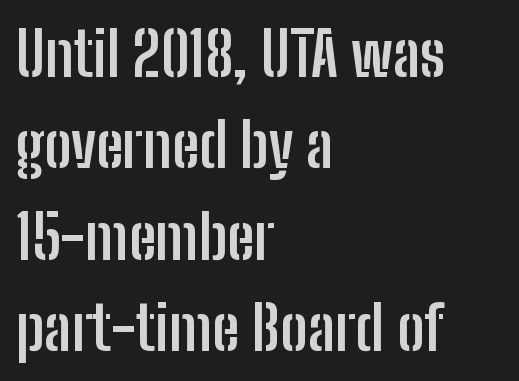
The image shows 61 px semibold, condensed sans-serif type, upright; set left-aligned, normal line spacing (1.5x), normal letter spacing, not underlined; low stroke contrast and a medium x-height.
